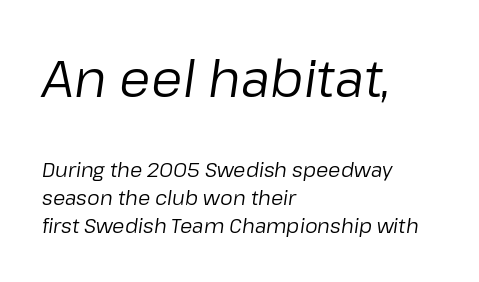
{"italic": "yes", "lean": "right", "slant_degrees": 8, "bold": "no", "weight": "regular", "width": "normal", "stroke_contrast": "low", "x_height": "medium", "monospaced": "no", "underline": "no", "align": "left", "line_spacing": "normal", "line_spacing_ratio": 1.41, "letter_spacing": "normal", "letter_spacing_em": 0.0, "larger_block": "first", "size_ratio": 2.55, "glyph_px": 51}
